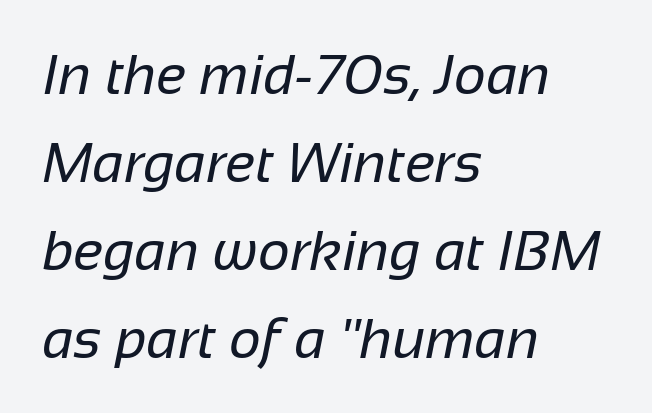
The image shows 56 px regular-weight sans-serif type; set left-aligned, normal line spacing (1.57x), normal letter spacing, not underlined; low stroke contrast and a medium x-height.
